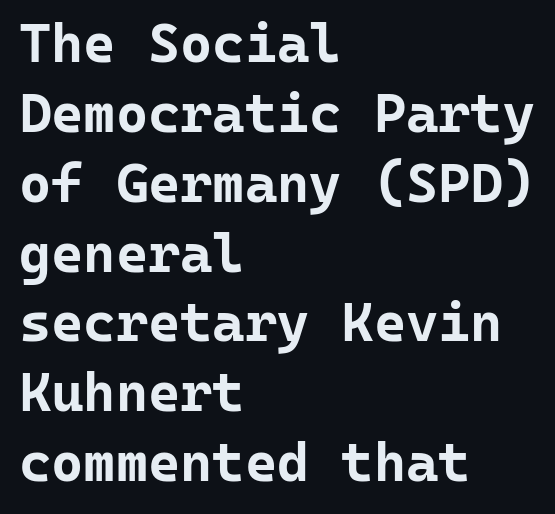
Q: Is the text bold? A: Yes.
Q: Is the text italic (slanted)? A: No, it is upright.
Q: Is the typeface a serif or a sans-serif typeface? A: Sans-serif.
Q: Is the text underlined? A: No.
Q: How is the paragraph aligned? A: Left-aligned.
Q: Is the spacing between letters normal or unusually wide? A: Normal.
Q: Is the spacing between lines tight, normal or loose? A: Normal.
Q: Width (condensed, normal, or wide)? A: Normal.
Q: Stroke contrast? A: Low.
Q: x-height? A: Medium.
Q: Monospaced? A: Yes.
